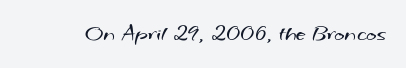
{"bold": "no", "underline": "no", "letter_spacing": "normal", "letter_spacing_em": 0.0, "glyph_px": 22}
